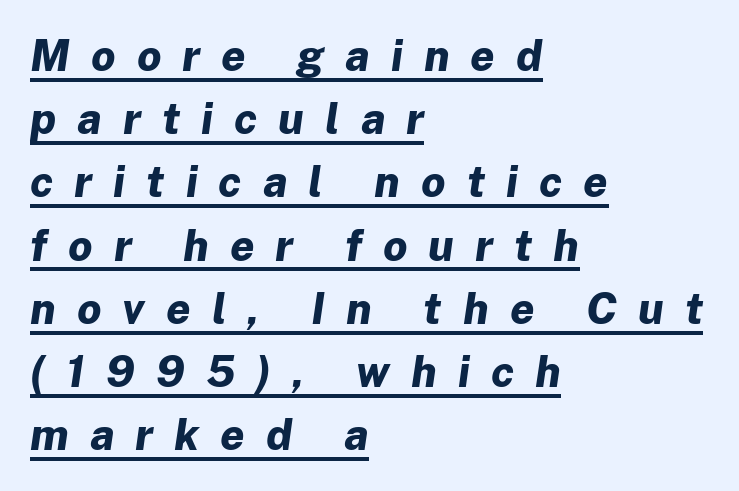
An italicized treatment has been applied to the whole sample. Compared with typical paragraphs, the rows here are spaced about the same. Horizontally, the lines are justified to the leading edge only. The letterforms stand isolated, each surrounded by extra space. A full-strength bold gives these letters their thick strokes. Students, observe the line beneath the letters — that is underlining.
